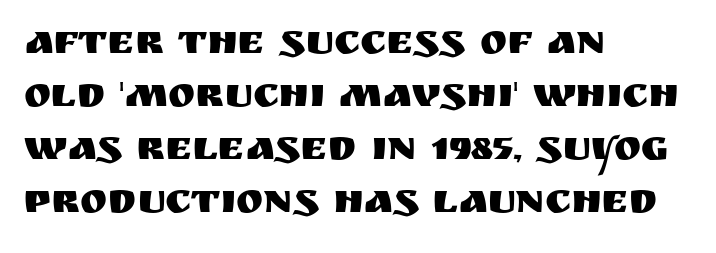
These lines are composed in type without serifs. A clean baseline with only descenders dipping below it. The paragraph shown leans on its left margin. The face used here is proportionally spaced, like ordinary book or web type.
